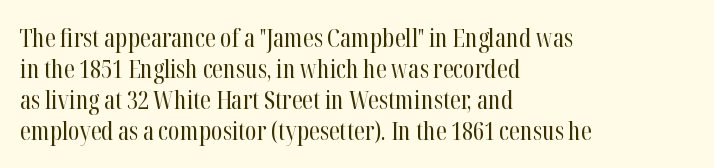
Q: Is the text bold? A: No.
Q: Is the text italic (slanted)? A: No, it is upright.
Q: Is the text underlined? A: No.
Q: How is the paragraph aligned? A: Left-aligned.
Q: Is the spacing between letters normal or unusually wide? A: Normal.
